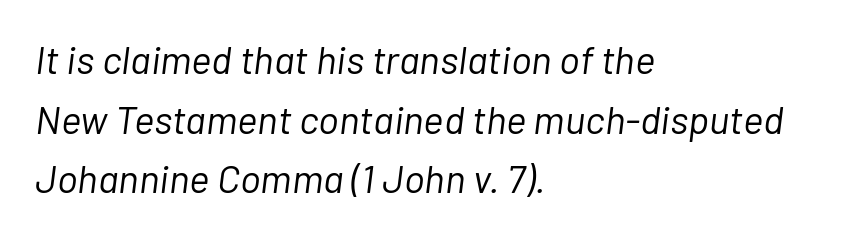
The image shows 39 px light type, italic (leaning right); set left-aligned, normal line spacing (1.53x), normal letter spacing, not underlined; low stroke contrast and a medium x-height.
